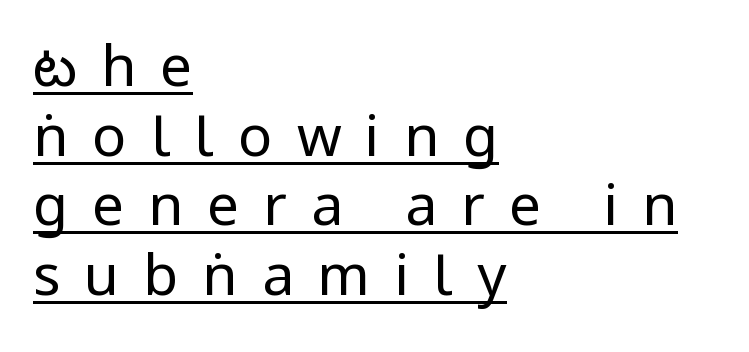
The image shows 57 px regular-weight, condensed sans-serif type, upright; set left-aligned, line spacing 1.22x, unusually wide letter spacing (+0.42 em), underlined; low stroke contrast.
